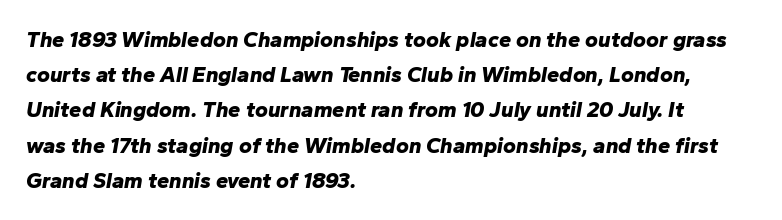
Q: Is the text bold? A: Yes.
Q: Is the text italic (slanted)? A: Yes, it leans right by about 10 degrees.
Q: Is the text underlined? A: No.
Q: How is the paragraph aligned? A: Left-aligned.
Q: Is the spacing between letters normal or unusually wide? A: Normal.
Q: Is the spacing between lines tight, normal or loose? A: Normal.
